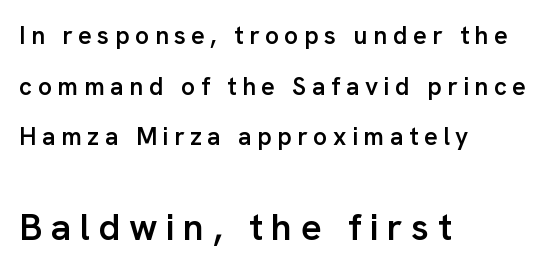
{"serif": "no", "italic": "no", "bold": "semi", "weight": "semibold", "width": "normal", "stroke_contrast": "low", "x_height": "medium", "monospaced": "no", "underline": "no", "align": "left", "line_spacing": "loose", "line_spacing_ratio": 2.03, "letter_spacing": "wide", "letter_spacing_em": 0.22, "larger_block": "second", "size_ratio": 1.52, "glyph_px": 38}
